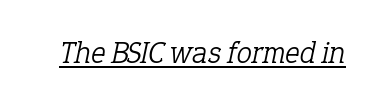
The image shows 31 px light serif type, italic (leaning right); set normal letter spacing, underlined; low stroke contrast and a medium x-height.
